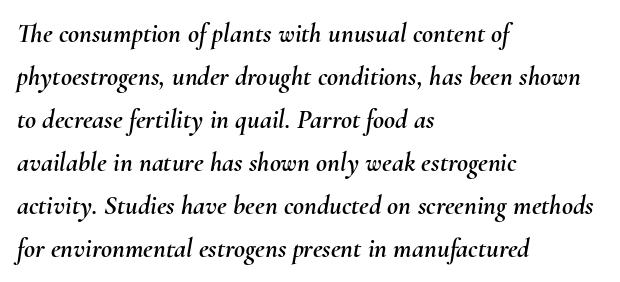
Q: Is the text italic (slanted)? A: Yes, it leans right by about 10 degrees.
Q: Is the text underlined? A: No.
Q: How is the paragraph aligned? A: Left-aligned.
Q: Is the spacing between letters normal or unusually wide? A: Normal.
Q: Is the spacing between lines tight, normal or loose? A: Normal.
